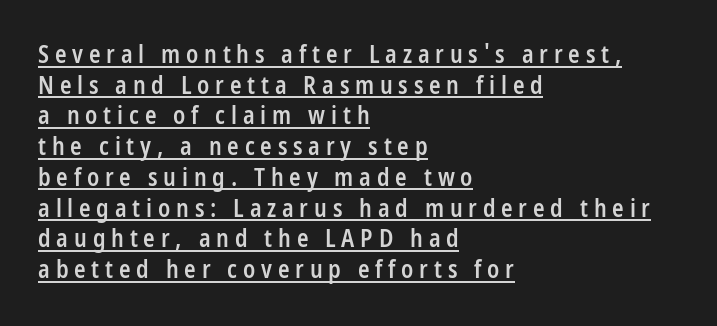
Q: Is the text bold? A: Semi-bold.
Q: Is the text italic (slanted)? A: No, it is upright.
Q: Is the text underlined? A: Yes.
Q: How is the paragraph aligned? A: Left-aligned.
Q: Is the spacing between letters normal or unusually wide? A: Unusually wide.
Q: Is the spacing between lines tight, normal or loose? A: Normal.
